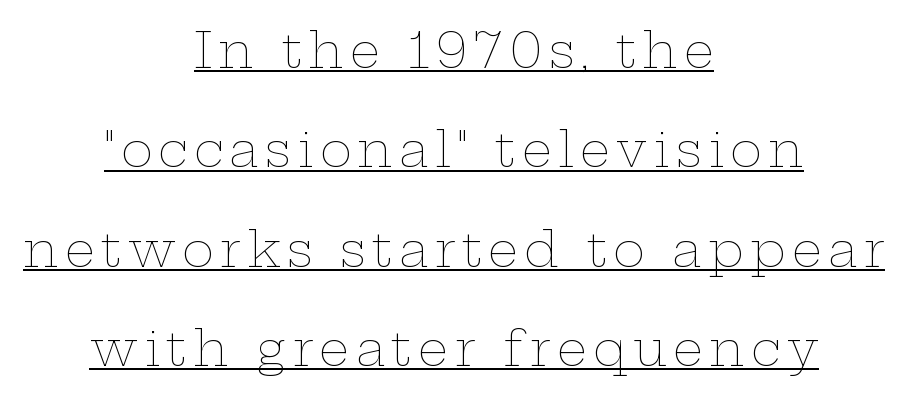
The paragraph shown floats in the horizontal middle. Beneath each row of characters lies a ruled line. Honestly, the rows look like they've been pulled way apart. The face used here is proportionally spaced, like ordinary book or web type.
